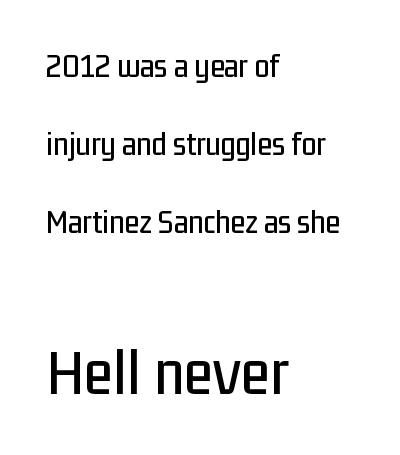
{"serif": "no", "italic": "no", "width": "condensed", "stroke_contrast": "low", "x_height": "medium", "monospaced": "no", "underline": "no", "align": "left", "line_spacing": "loose", "line_spacing_ratio": 2.3, "letter_spacing": "normal", "letter_spacing_em": 0.0, "larger_block": "second", "size_ratio": 1.97, "glyph_px": 67}
